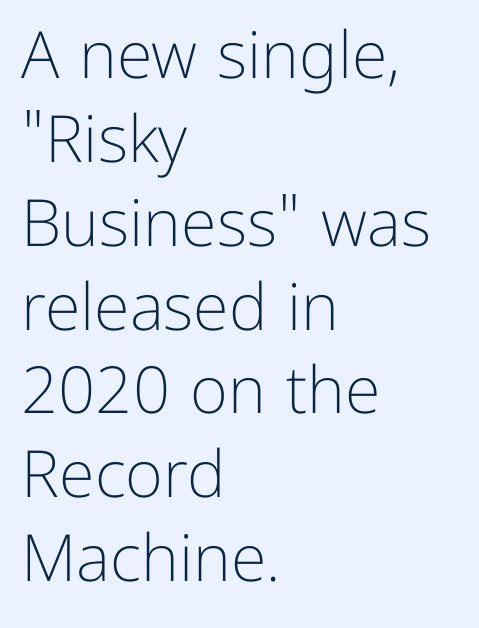
A typesetter would call this zero additional tracking. Every character sits straight up, as roman type does. Nothing heavy about these letters — not bold at all. The rendering uses a moderate line-height, typical for paragraphs. Character widths vary here, with narrow letters taking less room than wide ones.
